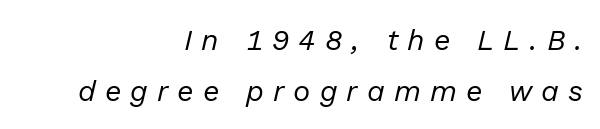
The image shows 29 px regular-weight type, italic (leaning right); set right-aligned, line spacing 1.77x, unusually wide letter spacing (+0.31 em), not underlined; low stroke contrast and a medium x-height.
